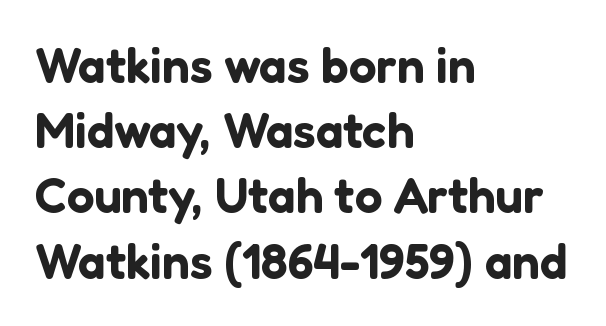
Q: Is the text italic (slanted)? A: No, it is upright.
Q: Is the typeface a serif or a sans-serif typeface? A: Sans-serif.
Q: Is the text underlined? A: No.
Q: How is the paragraph aligned? A: Left-aligned.
Q: Is the spacing between letters normal or unusually wide? A: Normal.
Q: Is the spacing between lines tight, normal or loose? A: Normal.
Q: Width (condensed, normal, or wide)? A: Normal.
Q: Stroke contrast? A: Low.
Q: x-height? A: Medium.
Q: Monospaced? A: No.
